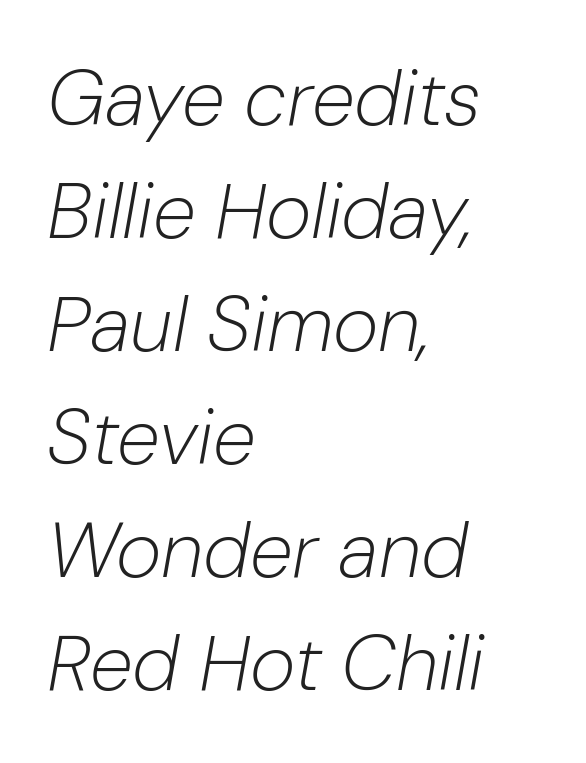
The image shows 78 px light type, italic (leaning right); set left-aligned, normal line spacing (1.45x), normal letter spacing, not underlined; low stroke contrast and a medium x-height.
